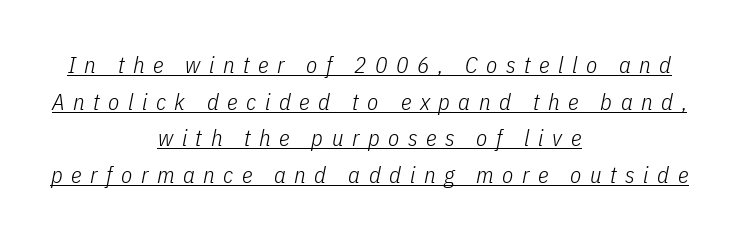
Letter spacing: wide. Caption: lettering with a line underneath. A typesetter would mark this as italic. Where is the straight margin? There isn't one; the lines are centered. Heft: none added — not bold.
